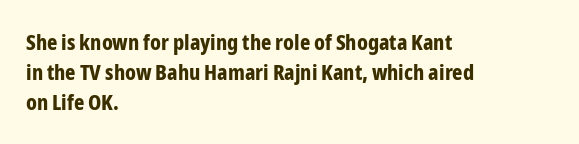
Q: Is the text bold? A: Yes.
Q: Is the text italic (slanted)? A: No, it is upright.
Q: Is the text underlined? A: No.
Q: How is the paragraph aligned? A: Left-aligned.
Q: Is the spacing between letters normal or unusually wide? A: Normal.
Q: Is the spacing between lines tight, normal or loose? A: Normal.
